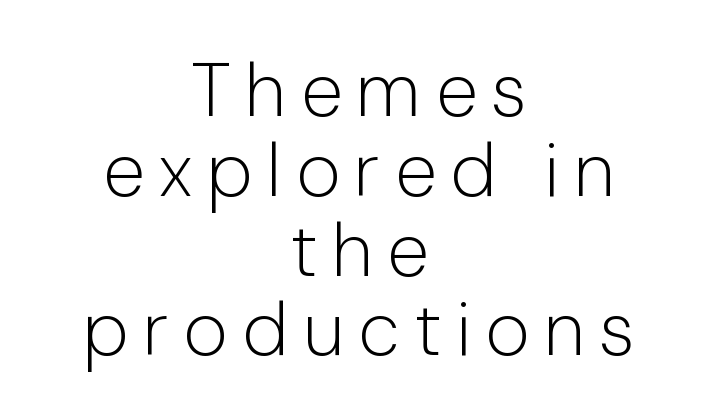
Q: Is the text bold? A: No.
Q: Is the text italic (slanted)? A: No, it is upright.
Q: Is the typeface a serif or a sans-serif typeface? A: Sans-serif.
Q: Is the text underlined? A: No.
Q: How is the paragraph aligned? A: Centered.
Q: Is the spacing between lines tight, normal or loose? A: Tight.
Q: Width (condensed, normal, or wide)? A: Normal.
Q: Stroke contrast? A: Low.
Q: x-height? A: Medium.
Q: Monospaced? A: No.
